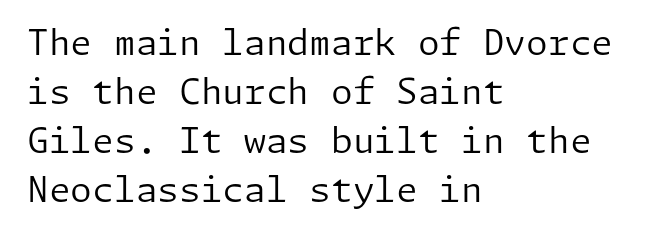
This sample uses a sans-serif face. Inter-character spacing is left at the font's built-in metrics. The string is rendered with underlining switched off. A normal amount of white space separates one row of letters from the next.
